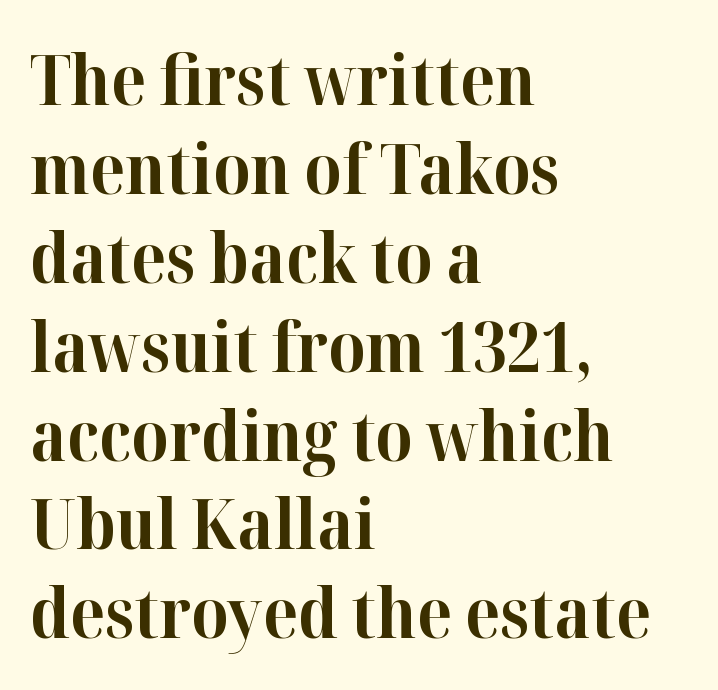
The image shows 70 px bold serif type, upright; set left-aligned, normal line spacing (1.27x), normal letter spacing, not underlined; high stroke contrast and a medium x-height.
